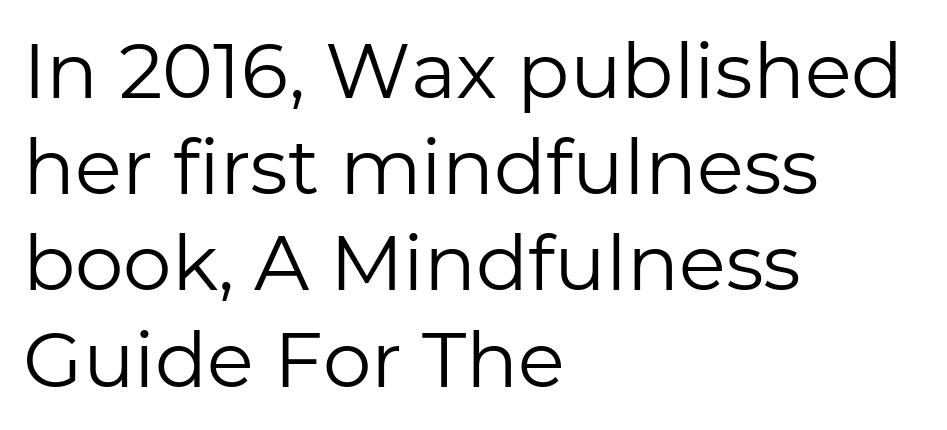
Q: Is the text bold? A: No.
Q: Is the text italic (slanted)? A: No, it is upright.
Q: Is the typeface a serif or a sans-serif typeface? A: Sans-serif.
Q: Is the text underlined? A: No.
Q: How is the paragraph aligned? A: Left-aligned.
Q: Is the spacing between letters normal or unusually wide? A: Normal.
Q: Is the spacing between lines tight, normal or loose? A: Normal.
Q: Width (condensed, normal, or wide)? A: Normal.
Q: Stroke contrast? A: Low.
Q: x-height? A: Medium.
Q: Monospaced? A: No.
